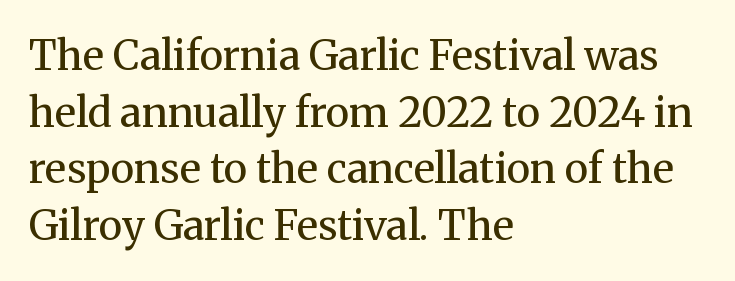
Q: Is the text bold? A: No.
Q: Is the text italic (slanted)? A: No, it is upright.
Q: Is the typeface a serif or a sans-serif typeface? A: Serif.
Q: Is the text underlined? A: No.
Q: How is the paragraph aligned? A: Left-aligned.
Q: Is the spacing between letters normal or unusually wide? A: Normal.
Q: Is the spacing between lines tight, normal or loose? A: Normal.
Q: Width (condensed, normal, or wide)? A: Normal.
Q: Stroke contrast? A: Medium.
Q: x-height? A: Medium.
Q: Monospaced? A: No.
